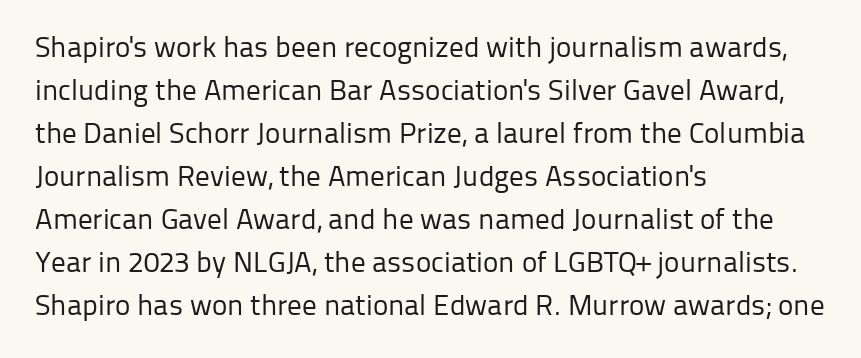
The image shows 29 px regular-weight sans-serif type, upright; set left-aligned, normal line spacing (1.48x), normal letter spacing, not underlined; low stroke contrast and a medium x-height.
